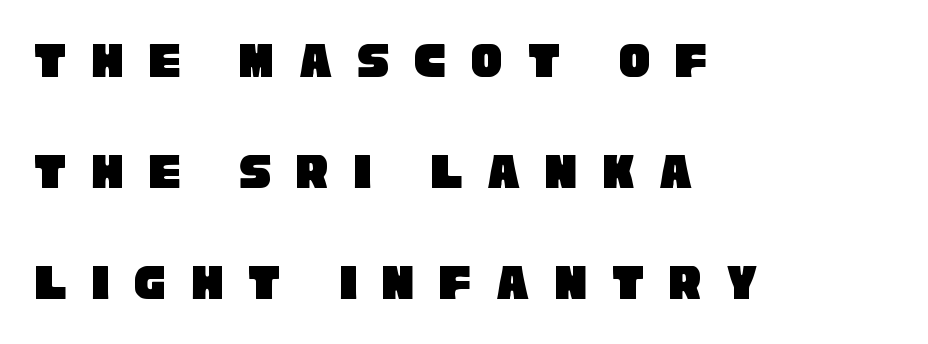
Typeset ragged right — the left edge is the straight one. Font category for this specimen: sans-serif. Do the characters align in a grid? No, the font is proportional. The rendering inserts visible extra space after every character.
